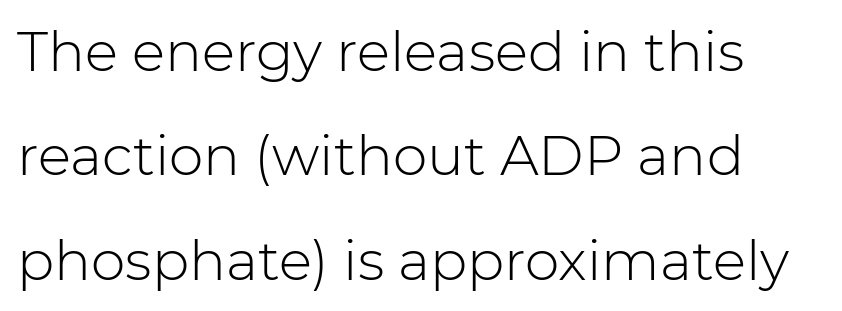
{"serif": "no", "italic": "no", "bold": "no", "weight": "light", "width": "normal", "stroke_contrast": "low", "x_height": "medium", "monospaced": "no", "underline": "no", "align": "left", "line_spacing": "loose", "line_spacing_ratio": 1.9, "letter_spacing": "normal", "letter_spacing_em": 0.0, "glyph_px": 55}
